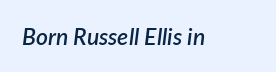
The image shows 23 px text type, italic (leaning right); set normal letter spacing, not underlined.
